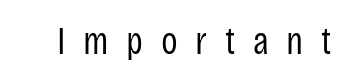
The image shows 39 px regular-weight, condensed sans-serif type, upright; set unusually wide letter spacing (+0.45 em), not underlined; low stroke contrast and a large x-height.
